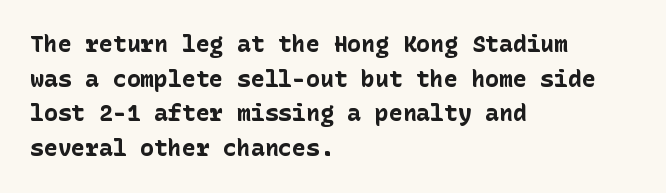
Every stem runs plumb, perpendicular to the baseline. The typesetting leans heavy: a genuine bold. Anything drawn beneath the words? Only blank space. The paragraph shown leans on its left margin. In terms of letterspacing, this is plain default setting. The space between consecutive lines is moderate.
